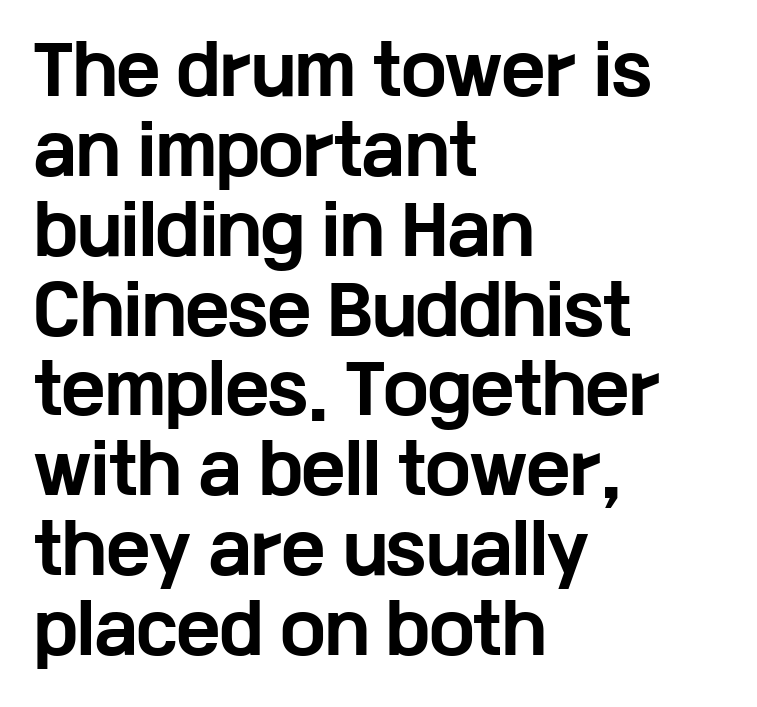
This sample uses plain, unmodified letter spacing. Type style note: lacks serifs. The rendering uses natural spacing where letterforms have individual widths. Line starts are locked; line ends wander. Words float on clear page, feet unadorned. The letters stand upright; this is a roman face.
